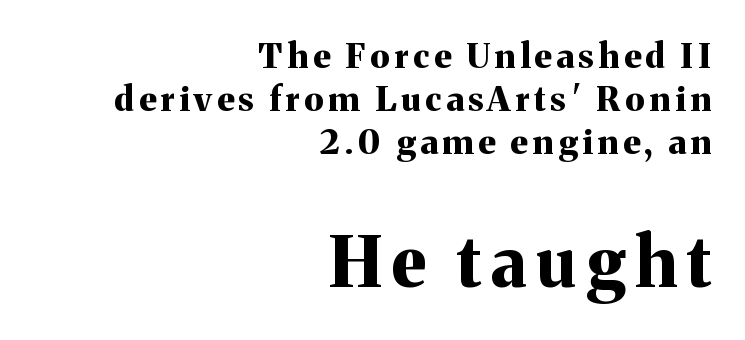
The image shows 69 px bold serif type, upright; set right-aligned, normal line spacing (1.27x), not underlined; the second (bottom) block is 2.03x larger; medium stroke contrast and a medium x-height.
